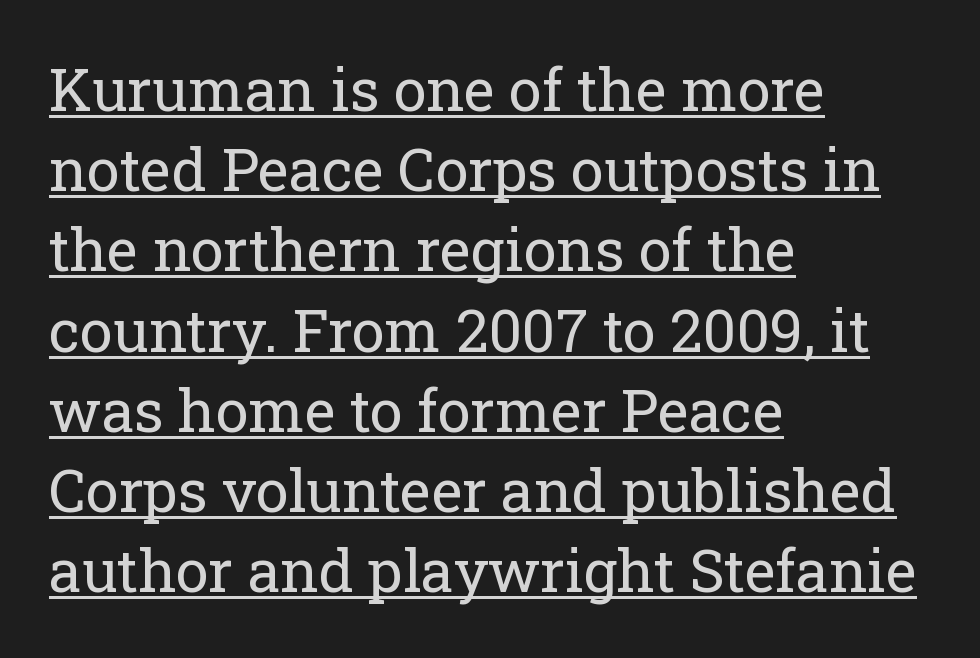
The passage shown is typeset with a serif family. Rows of type keep a routine distance in the vertical direction. There is no visible air inserted between adjacent glyphs. Posture: straight, roman, zero tilt.
